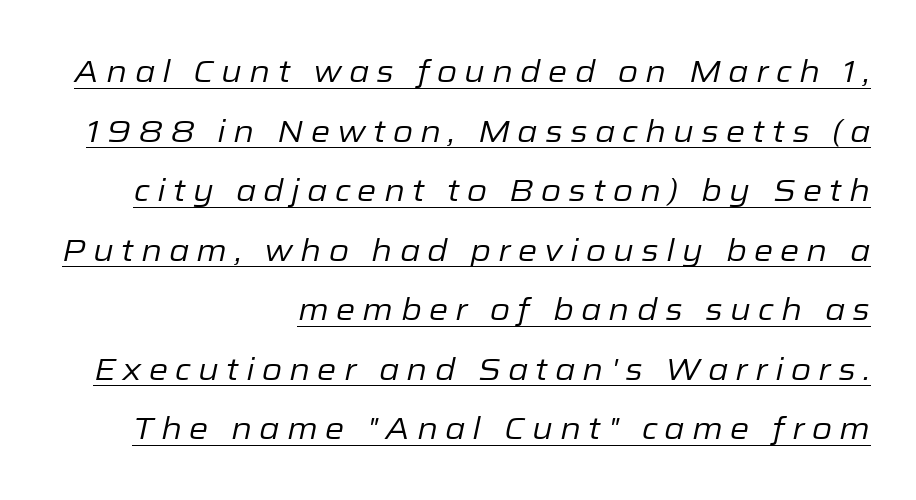
The vertical gap from one line to the next is large. The face used here appears with an underline applied. These glyphs show unthickened strokes, regular width or finer. Think of a printed novel: that variable character pitch is what you see here.
